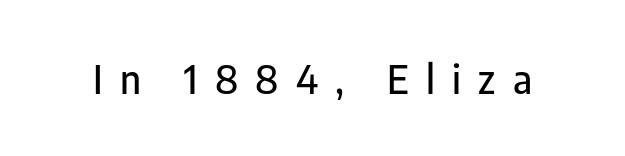
Only glyphs here, with clear space below each row. Glyph-to-glyph distance is far greater than everyday printed text. You could not count columns in this text — the font is proportionally spaced. The letters carry no serifs — their stems end cleanly without finishing strokes. The axis of the letterforms is exactly vertical.
